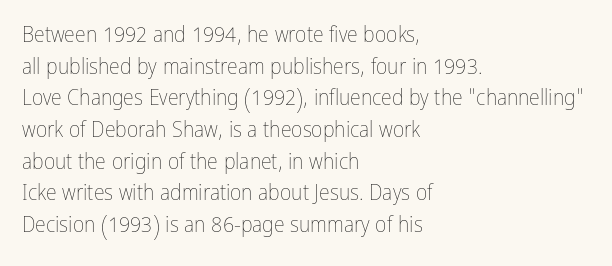
Ordinary non-slanted type is in use. Whoever set this chose a conventional vertical rhythm. Nothing unusual about the tracking: characters are spaced as the font intends. Every row of glyphs begins at an identical x-position on the left.
